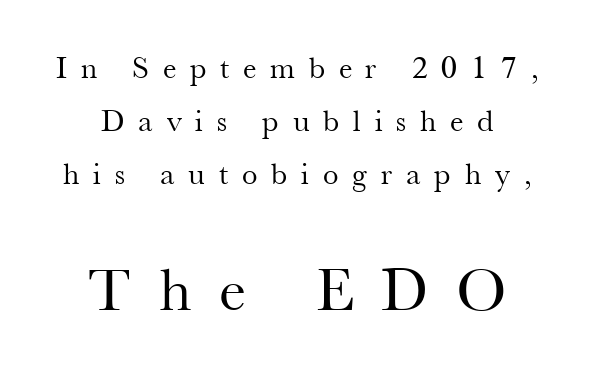
The image shows 62 px regular-weight serif type, upright; set line spacing 1.71x, unusually wide letter spacing (+0.45 em), not underlined; the second (bottom) block is 2.0x larger; medium stroke contrast and a small x-height.
